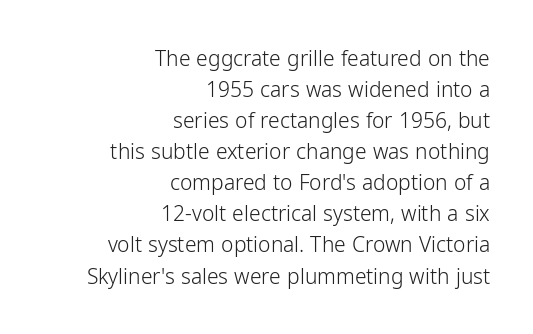
Posture: upright roman. Check the space under the baseline: it is left empty. Inter-character spacing is left at the font's built-in metrics. Vertically, the passage feels balanced, rows spaced as you'd expect.
